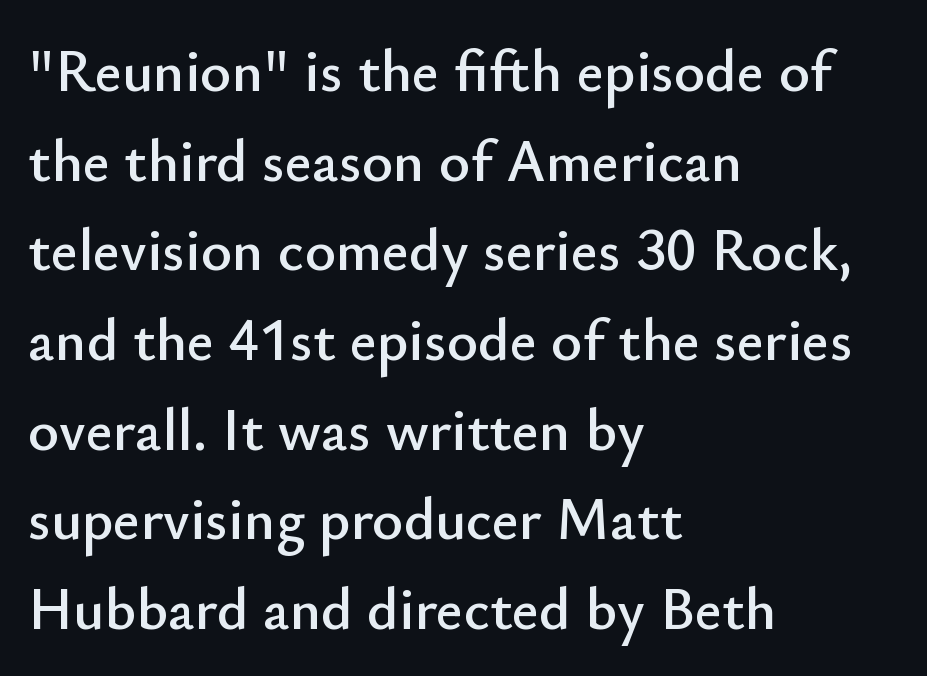
{"serif": "no", "italic": "no", "width": "normal", "stroke_contrast": "low", "x_height": "small", "monospaced": "no", "underline": "no", "align": "left", "line_spacing": "normal", "line_spacing_ratio": 1.52, "letter_spacing": "normal", "letter_spacing_em": 0.0, "glyph_px": 59}
